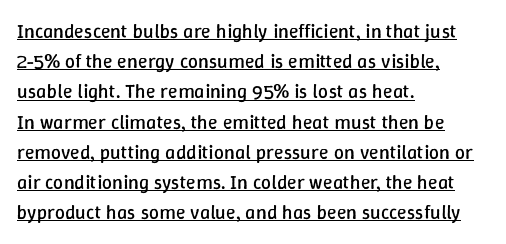
The image shows 20 px text type, upright; set left-aligned, normal line spacing (1.51x), normal letter spacing, underlined.
